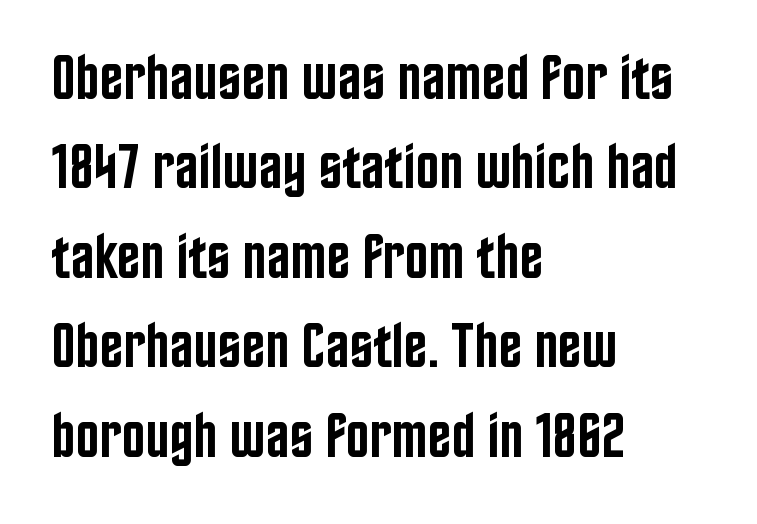
Q: Is the text bold? A: Semi-bold.
Q: Is the text italic (slanted)? A: No, it is upright.
Q: Is the typeface a serif or a sans-serif typeface? A: Sans-serif.
Q: Is the text underlined? A: No.
Q: How is the paragraph aligned? A: Left-aligned.
Q: Is the spacing between letters normal or unusually wide? A: Normal.
Q: Is the spacing between lines tight, normal or loose? A: Normal.
Q: Width (condensed, normal, or wide)? A: Condensed.
Q: Stroke contrast? A: Low.
Q: x-height? A: Large.
Q: Monospaced? A: No.
